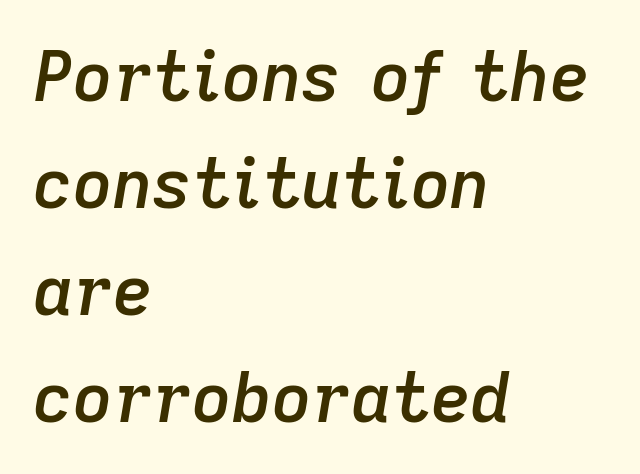
The line-height multiplier appears to be the usual default. These lines stack with their left ends in a neat column. Check under the words: just untouched page. Think of a printed novel: that variable character pitch is what you see here. Emphasis-style slanted type is in use. Nobody touched the tracking dial on this one.
